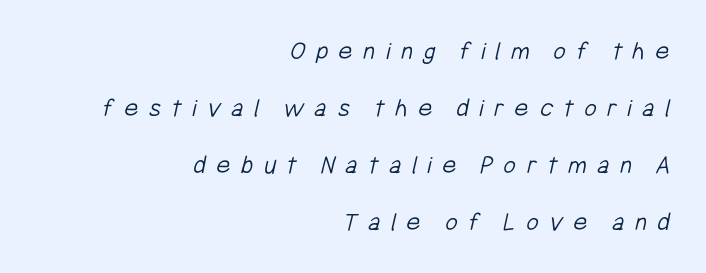
The letters are spread apart with noticeably loose tracking. Bold? No — there's no thickening of the strokes. Every row of glyphs terminates at an identical x-position on the right. You could fit nearly another row in the gap between these rows.
